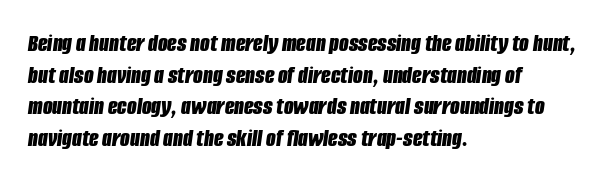
The letters are slanted; this is an italic face. These lines sit exactly where default settings would place them. This sample is left-justified, so line endings fall wherever the words run out. Pretty heavy lettering here — definitely bold.
